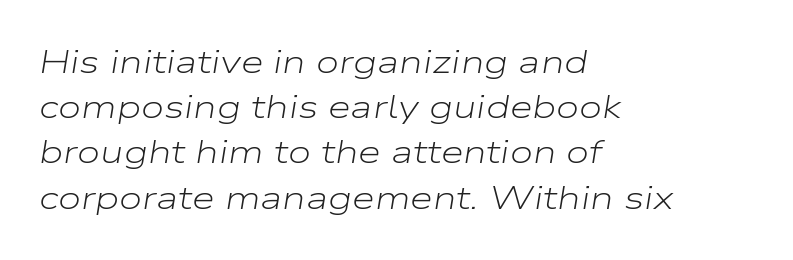
{"italic": "yes", "lean": "right", "slant_degrees": 9, "bold": "no", "weight": "light", "width": "wide", "stroke_contrast": "low", "x_height": "medium", "monospaced": "no", "underline": "no", "align": "left", "line_spacing": "normal", "line_spacing_ratio": 1.37, "letter_spacing": "normal", "letter_spacing_em": 0.0, "glyph_px": 33}
